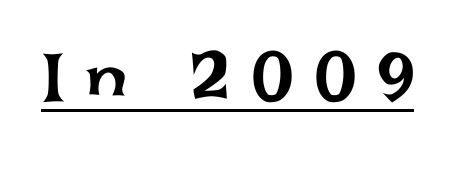
{"italic": "no", "bold": "no", "weight": "regular", "width": "normal", "stroke_contrast": "low", "x_height": "large", "monospaced": "no", "underline": "yes", "letter_spacing": "wide", "letter_spacing_em": 0.3, "glyph_px": 72}
